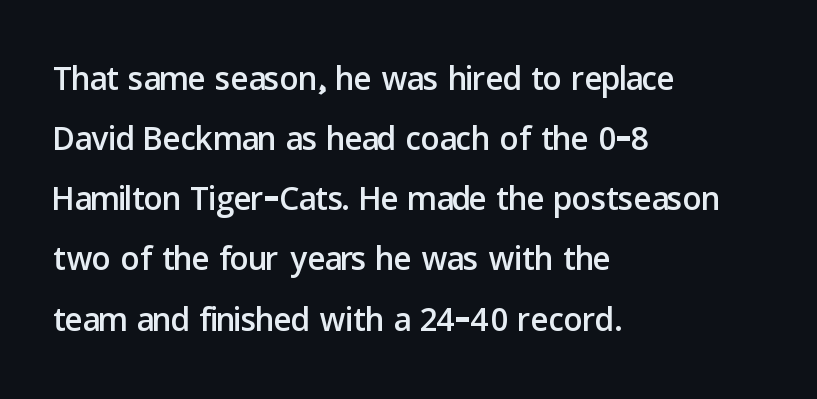
Posture: vertical. These lines are rendered in a variable-pitch font. Type style note: lacks serifs. The passage shown has conventional tracking throughout. Bare-footed words on every line.
